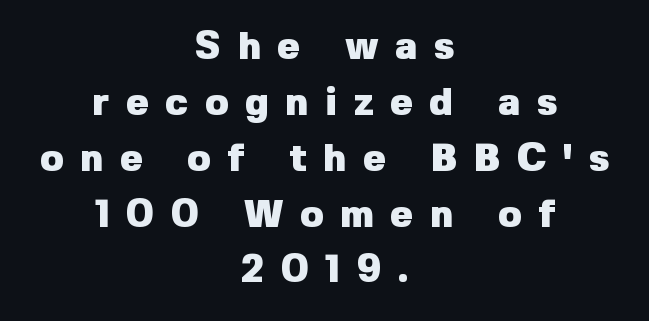
Q: Is the text bold? A: Yes.
Q: Is the text italic (slanted)? A: No, it is upright.
Q: Is the typeface a serif or a sans-serif typeface? A: Sans-serif.
Q: Is the text underlined? A: No.
Q: How is the paragraph aligned? A: Centered.
Q: Is the spacing between letters normal or unusually wide? A: Unusually wide.
Q: Is the spacing between lines tight, normal or loose? A: Normal.
Q: Width (condensed, normal, or wide)? A: Normal.
Q: Stroke contrast? A: Low.
Q: x-height? A: Medium.
Q: Monospaced? A: No.
